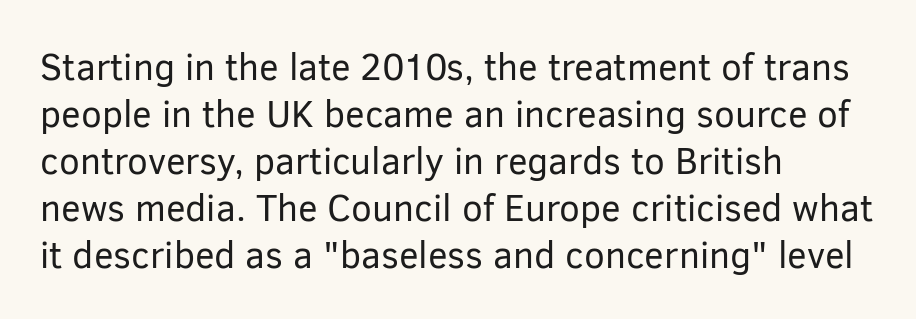
{"serif": "no", "italic": "no", "bold": "no", "weight": "regular", "width": "normal", "stroke_contrast": "low", "x_height": "medium", "monospaced": "no", "underline": "no", "align": "left", "line_spacing": "normal", "line_spacing_ratio": 1.27, "letter_spacing": "normal", "letter_spacing_em": 0.0, "glyph_px": 37}
